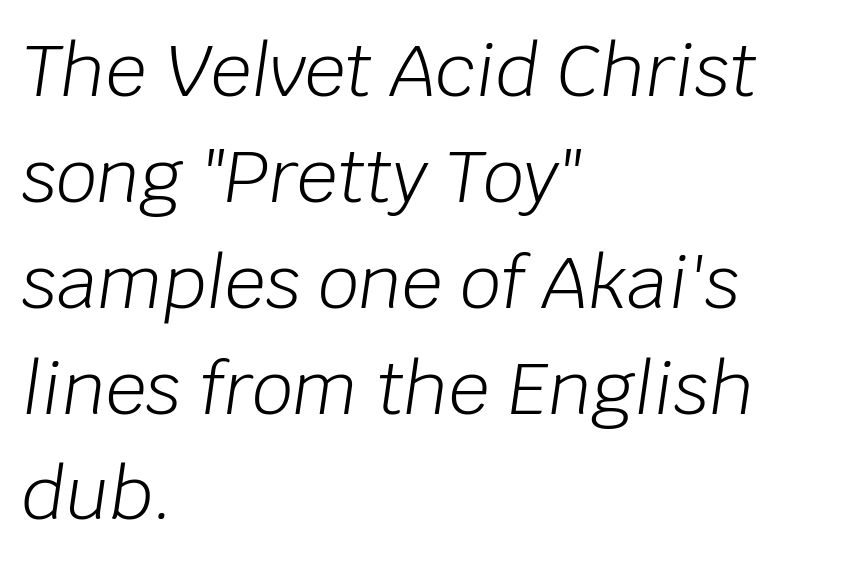
Here the glyphs are tracked normally, forming tight word shapes. Italic? Definitely — the glyphs are oblique. One glance says typical: line gaps are just what's usual. A bare baseline throughout the passage. Stem width sits at or under what a default text font uses.
